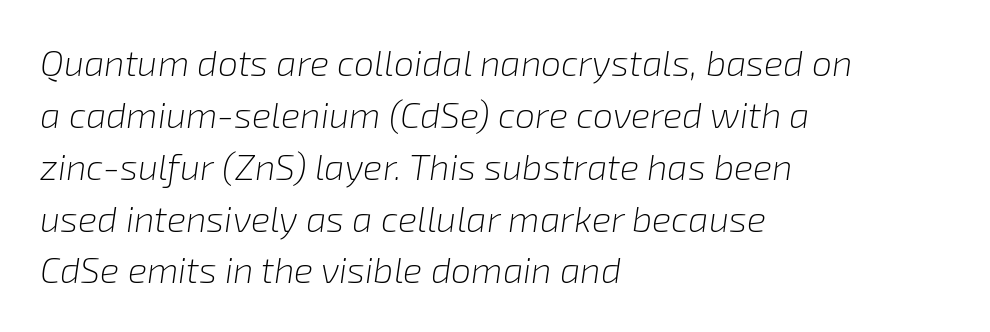
Where is the straight margin? On the left. Rule under the text: the space is simply empty. These lines are rendered in a variable-pitch font. Does extra space separate the letters? No, they use regular spacing.
